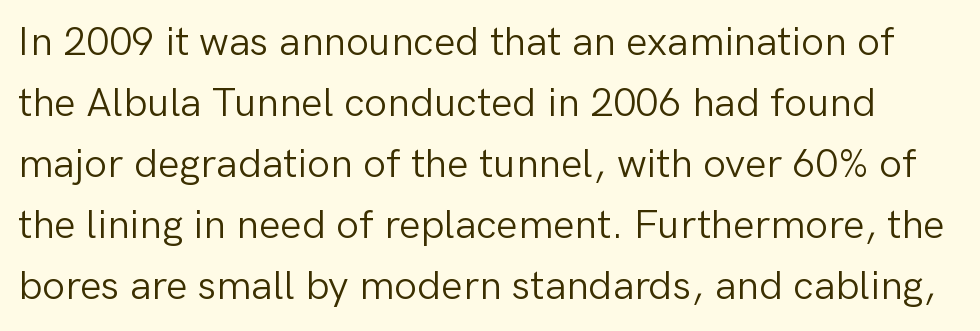
Upright lettering throughout. This rendering leaves character spacing at its baseline value. Observe the absence of serifs on each vertical stroke in this sample. Stroke thickness stays within the range of a standard reading face or lighter. The letters advance in unequal steps, a hallmark of proportional type. Letters rest on an invisible, unmarked baseline.
